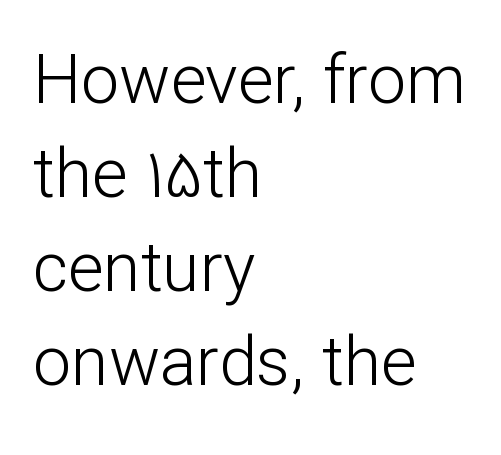
The image shows 68 px light sans-serif type, upright; set left-aligned, normal line spacing (1.38x), normal letter spacing, not underlined; low stroke contrast and a medium x-height.
